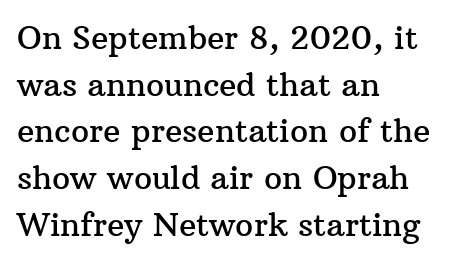
Q: Is the text italic (slanted)? A: No, it is upright.
Q: Is the typeface a serif or a sans-serif typeface? A: Serif.
Q: Is the text underlined? A: No.
Q: How is the paragraph aligned? A: Left-aligned.
Q: Is the spacing between letters normal or unusually wide? A: Normal.
Q: Is the spacing between lines tight, normal or loose? A: Normal.
Q: Width (condensed, normal, or wide)? A: Normal.
Q: Stroke contrast? A: Medium.
Q: x-height? A: Medium.
Q: Monospaced? A: No.
